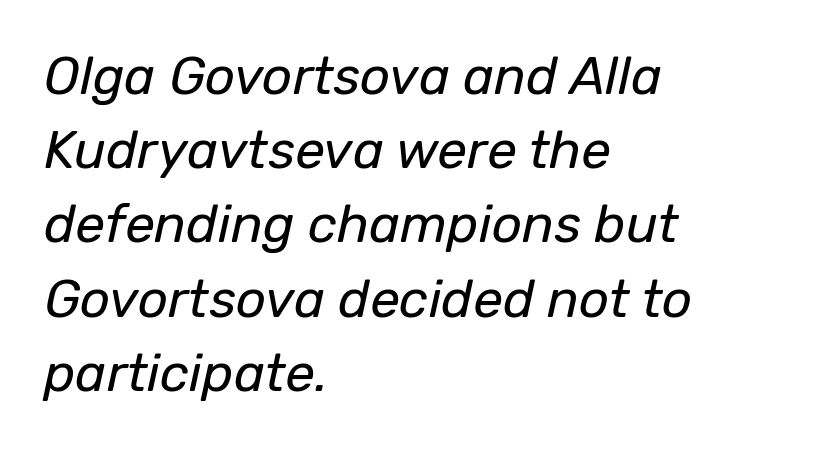
The image shows 53 px regular-weight type, italic (leaning right); set left-aligned, normal line spacing (1.4x), normal letter spacing, not underlined; low stroke contrast and a medium x-height.
